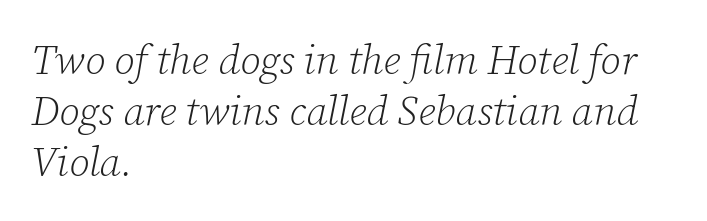
{"serif": "yes", "italic": "yes", "lean": "right", "slant_degrees": 12, "bold": "no", "weight": "light", "width": "normal", "stroke_contrast": "low", "x_height": "medium", "monospaced": "no", "underline": "no", "align": "left", "line_spacing_ratio": 1.24, "letter_spacing": "normal", "letter_spacing_em": 0.0, "glyph_px": 41}
